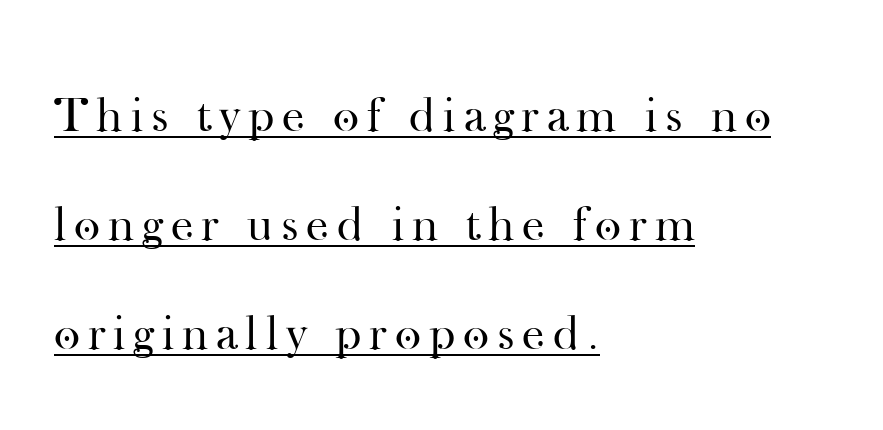
{"serif": "yes", "italic": "no", "bold": "no", "weight": "regular", "width": "normal", "stroke_contrast": "high", "x_height": "small", "monospaced": "no", "underline": "yes", "align": "left", "line_spacing": "loose", "line_spacing_ratio": 2.18, "glyph_px": 50}
